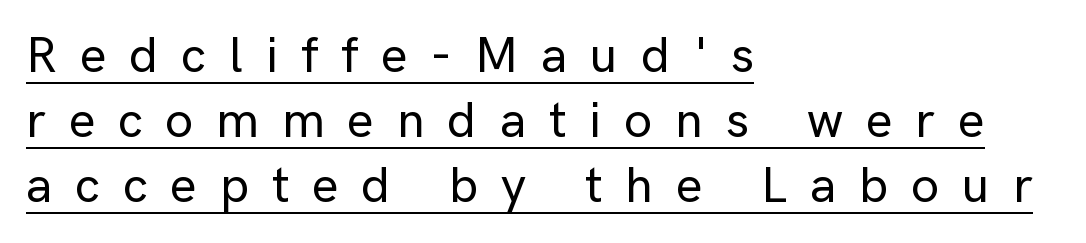
{"serif": "no", "italic": "no", "width": "normal", "stroke_contrast": "low", "x_height": "medium", "monospaced": "no", "underline": "yes", "align": "left", "line_spacing": "normal", "line_spacing_ratio": 1.3, "letter_spacing": "wide", "letter_spacing_em": 0.46, "glyph_px": 50}
